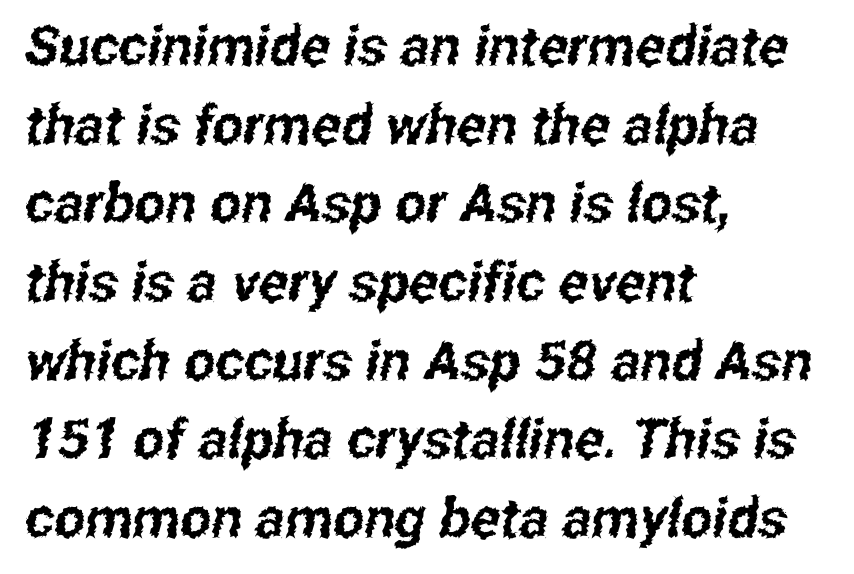
The image shows 55 px condensed sans-serif type; set left-aligned, normal line spacing (1.43x), normal letter spacing, not underlined; low stroke contrast and a medium x-height.
